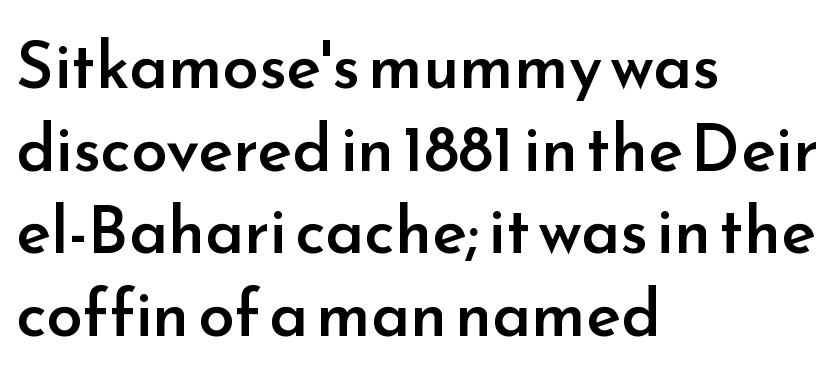
Q: Is the text bold? A: Semi-bold.
Q: Is the text italic (slanted)? A: No, it is upright.
Q: Is the typeface a serif or a sans-serif typeface? A: Sans-serif.
Q: Is the text underlined? A: No.
Q: How is the paragraph aligned? A: Left-aligned.
Q: Is the spacing between letters normal or unusually wide? A: Normal.
Q: Is the spacing between lines tight, normal or loose? A: Normal.
Q: Width (condensed, normal, or wide)? A: Normal.
Q: Stroke contrast? A: Low.
Q: x-height? A: Small.
Q: Monospaced? A: No.
